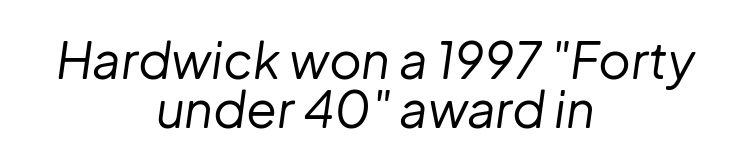
Q: Is the text bold? A: No.
Q: Is the text italic (slanted)? A: Yes, it leans right by about 8 degrees.
Q: Is the text underlined? A: No.
Q: How is the paragraph aligned? A: Centered.
Q: Is the spacing between letters normal or unusually wide? A: Normal.
Q: Is the spacing between lines tight, normal or loose? A: Tight.
Q: Width (condensed, normal, or wide)? A: Normal.
Q: Stroke contrast? A: Low.
Q: x-height? A: Medium.
Q: Monospaced? A: No.
